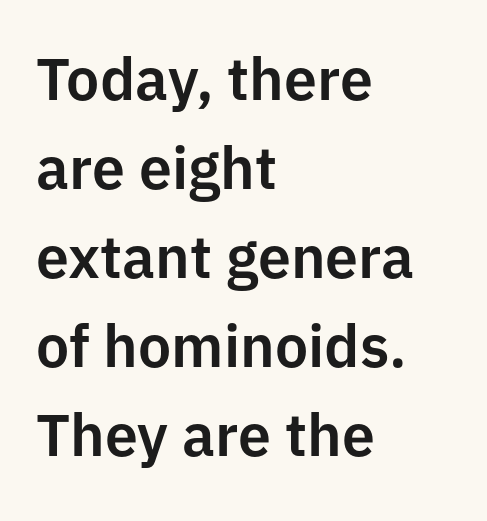
The image shows 59 px sans-serif type, upright; set left-aligned, normal line spacing (1.51x), normal letter spacing, not underlined; low stroke contrast and a medium x-height.
